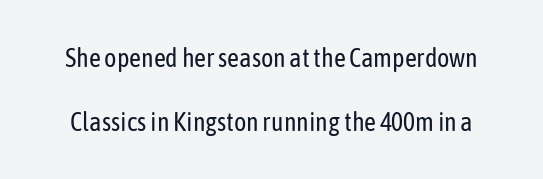
Counters stay open thanks to moderate or lighter strokes. Descender tails drop into unmarked territory. Horizontal bands of white between lines are thick stripes. Spacing between characters is what you'd get straight out of the box. No italicization has been applied; the sample stays upright.
